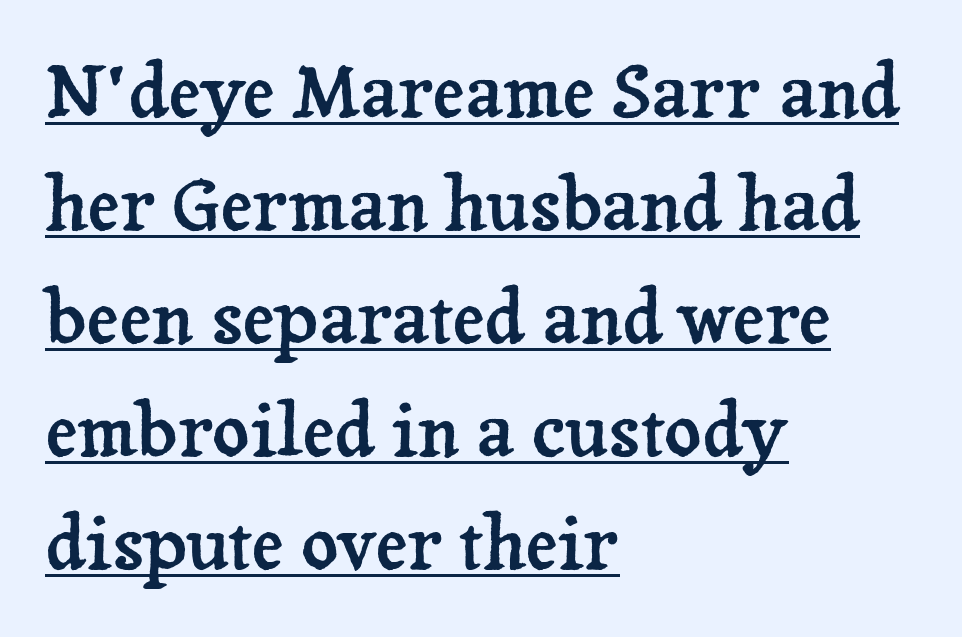
{"serif": "yes", "italic": "no", "width": "normal", "stroke_contrast": "low", "x_height": "medium", "monospaced": "no", "underline": "yes", "align": "left", "line_spacing": "normal", "line_spacing_ratio": 1.57, "letter_spacing": "normal", "letter_spacing_em": 0.0, "glyph_px": 72}
